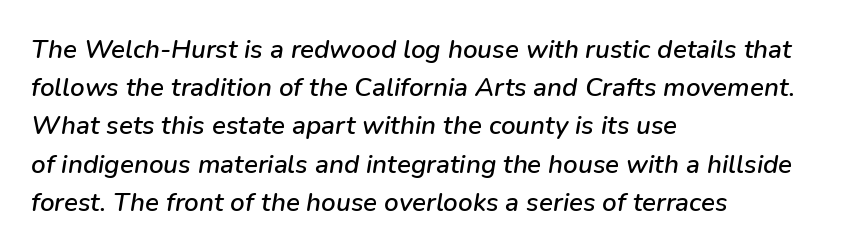
Q: Is the text italic (slanted)? A: Yes, it leans right by about 9 degrees.
Q: Is the text underlined? A: No.
Q: How is the paragraph aligned? A: Left-aligned.
Q: Is the spacing between letters normal or unusually wide? A: Normal.
Q: Is the spacing between lines tight, normal or loose? A: Normal.
